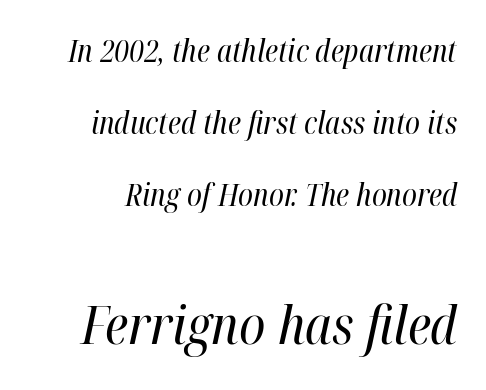
Proportional: the letters do not fall into vertical columns. Unmarked baselines from the first word to the last. Reading down the column, the eye jumps a long way to each next line. Visually, the bottom section dominates because its glyphs are scaled up. Style check: oblique. The typesetting does not lean heavy: it is not bold.
